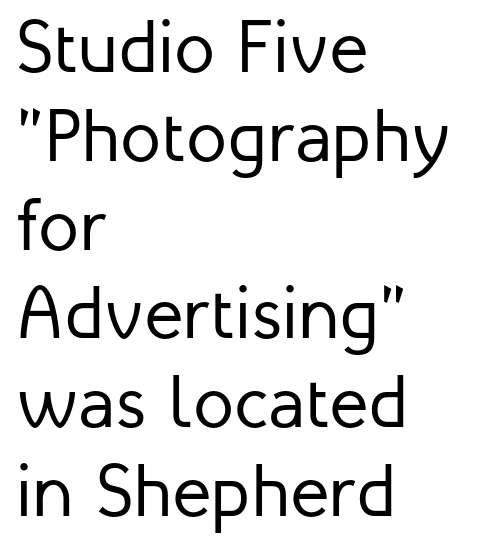
{"serif": "no", "italic": "no", "bold": "no", "weight": "regular", "width": "normal", "stroke_contrast": "low", "x_height": "medium", "monospaced": "no", "underline": "no", "align": "left", "line_spacing_ratio": 1.2, "letter_spacing": "normal", "letter_spacing_em": 0.0, "glyph_px": 74}
